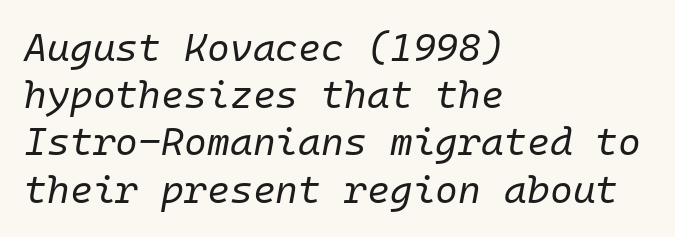
{"italic": "yes", "lean": "right", "slant_degrees": 10, "bold": "no", "weight": "regular", "width": "normal", "stroke_contrast": "low", "x_height": "medium", "monospaced": "yes", "underline": "no", "align": "left", "line_spacing_ratio": 1.21, "letter_spacing": "normal", "letter_spacing_em": 0.0, "glyph_px": 39}
